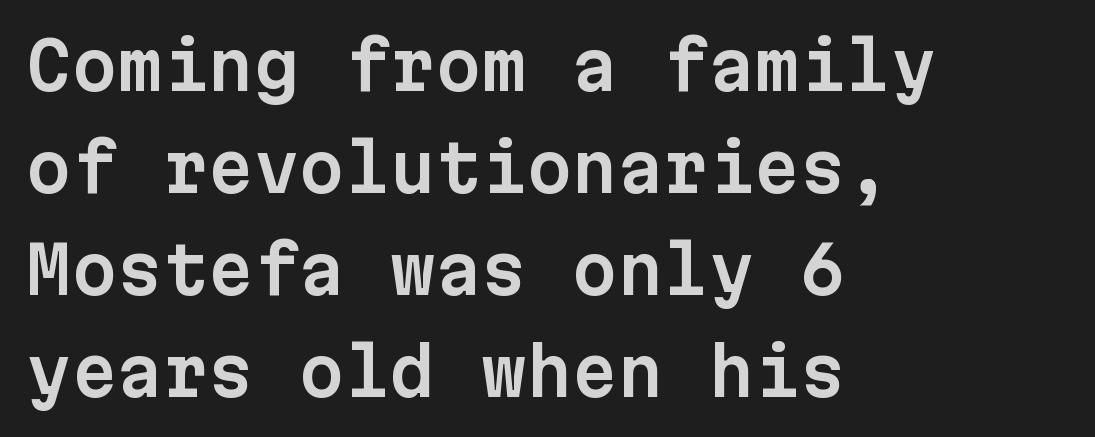
{"serif": "no", "italic": "no", "width": "normal", "stroke_contrast": "low", "x_height": "medium", "monospaced": "yes", "underline": "no", "align": "left", "line_spacing": "normal", "line_spacing_ratio": 1.57, "letter_spacing": "normal", "letter_spacing_em": 0.0, "glyph_px": 65}
